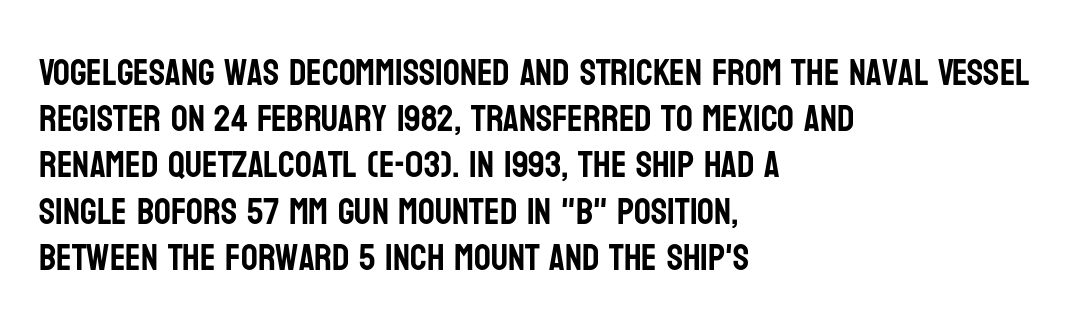
The image shows 37 px condensed sans-serif type, upright; set left-aligned, normal line spacing (1.25x), normal letter spacing, not underlined; low stroke contrast and a large x-height.
